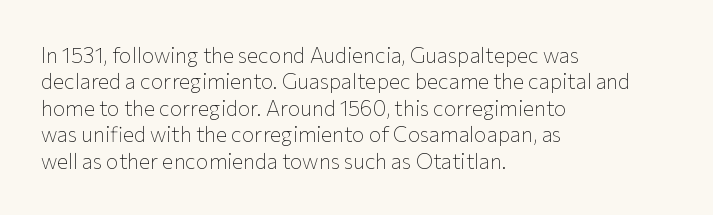
Q: Is the text bold? A: No.
Q: Is the text italic (slanted)? A: No, it is upright.
Q: Is the text underlined? A: No.
Q: How is the paragraph aligned? A: Left-aligned.
Q: Is the spacing between letters normal or unusually wide? A: Normal.
Q: Is the spacing between lines tight, normal or loose? A: Normal.
